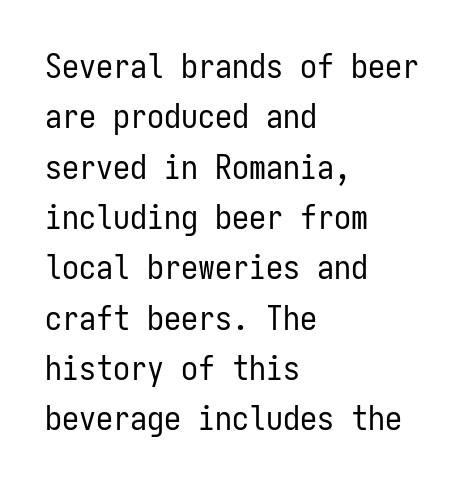
The type is set solid horizontally, with unmodified tracking. The space between consecutive lines is moderate. Do the letters lean? They stand straight. Each stroke keeps to a modest, everyday thickness or less. Underline: absent. The characters display no serif detailing; their extremities are plain.
